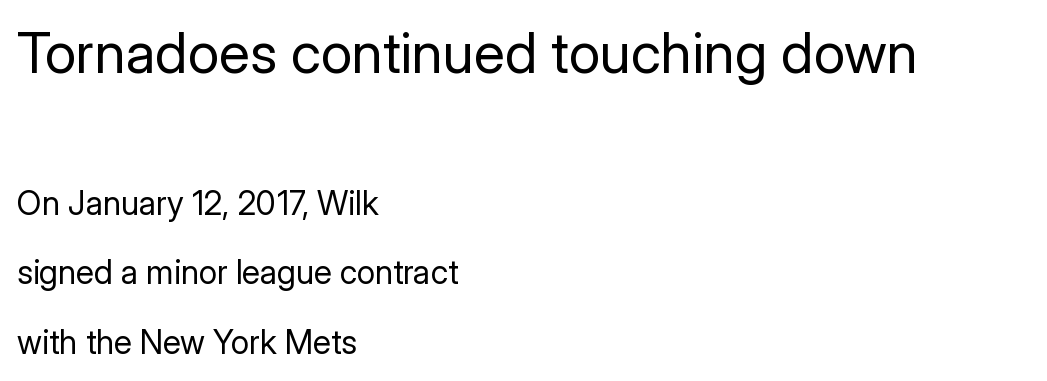
The image shows 57 px regular-weight sans-serif type, upright; set left-aligned, loose line spacing (2.11x), normal letter spacing, not underlined; the first (top) block is 1.73x larger; low stroke contrast and a medium x-height.
